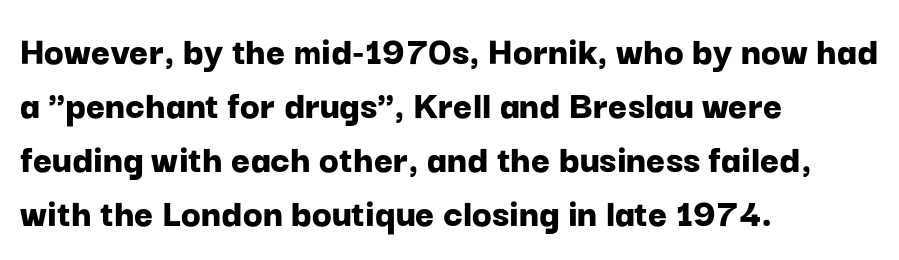
No extra tracking has been applied to these lines. All the whitespace from short lines collects on the right. Here the designer chose a conventional face with non-uniform glyph widths. The passage shown is not underscored anywhere. These words are printed bold, with thick strokes throughout. Interline gaps are of average width in this sample.
